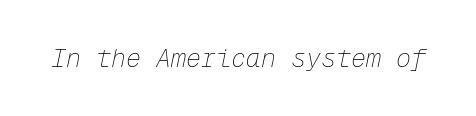
{"italic": "yes", "lean": "right", "slant_degrees": 12, "bold": "no", "underline": "no", "letter_spacing": "normal", "letter_spacing_em": 0.0, "glyph_px": 25}
